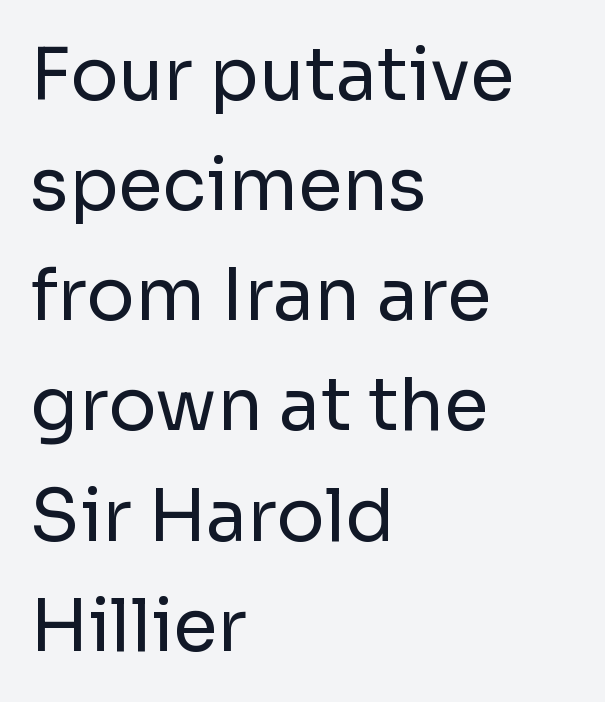
{"serif": "no", "italic": "no", "bold": "no", "weight": "regular", "width": "normal", "stroke_contrast": "low", "x_height": "medium", "monospaced": "no", "underline": "no", "align": "left", "line_spacing": "normal", "line_spacing_ratio": 1.53, "letter_spacing": "normal", "letter_spacing_em": 0.0, "glyph_px": 72}
